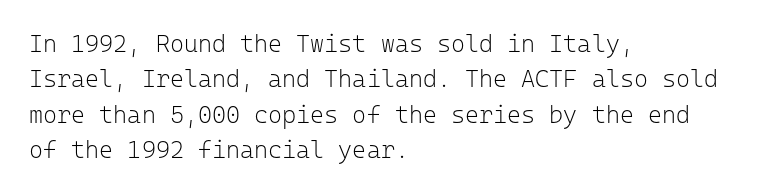
Tracking value appears to be zero — textbook default spacing. Posture: straight, roman, zero tilt. Leftover space on each line is placed entirely after the last word. This is not heavy type; no bold has been used.
